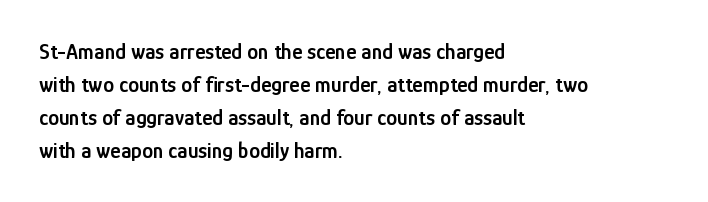
Ascenders rise straight up at ninety degrees. No word sits above an underline. Casual observation: everything's shoved over to the left. Between one letter and the next there's only the usual sliver of space.
